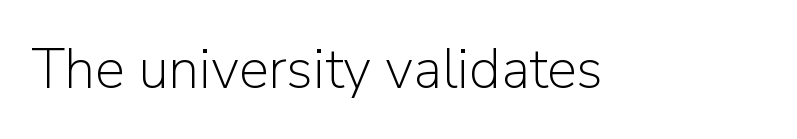
The image shows 56 px light sans-serif type, upright; set normal letter spacing, not underlined; low stroke contrast and a medium x-height.
